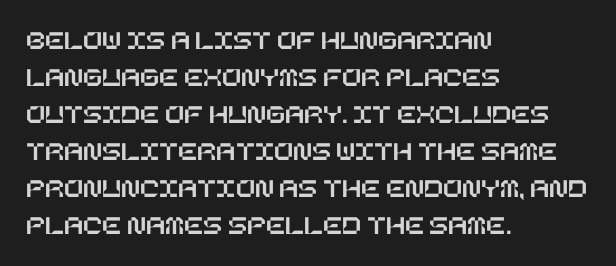
The image shows 28 px text type, upright; set left-aligned, normal line spacing (1.32x), normal letter spacing, not underlined; low stroke contrast and a large x-height.
